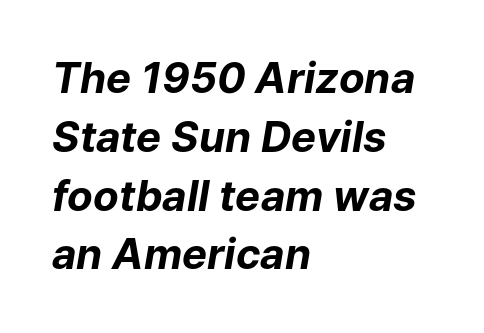
The image shows 42 px bold type, italic (leaning right); set left-aligned, normal line spacing (1.4x), normal letter spacing, not underlined; low stroke contrast and a medium x-height.
